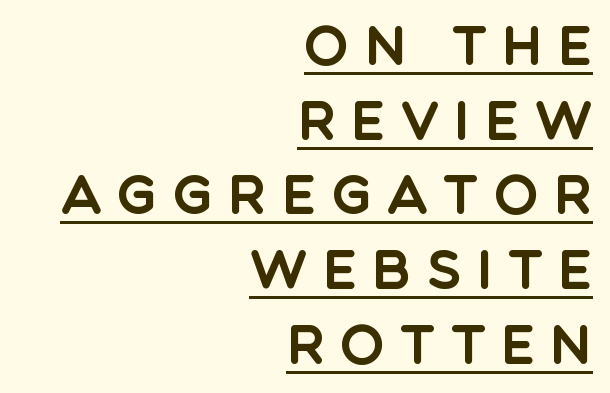
{"serif": "no", "italic": "no", "width": "normal", "x_height": "large", "monospaced": "no", "underline": "yes", "align": "right", "line_spacing": "normal", "line_spacing_ratio": 1.41, "letter_spacing": "wide", "letter_spacing_em": 0.29, "glyph_px": 53}
